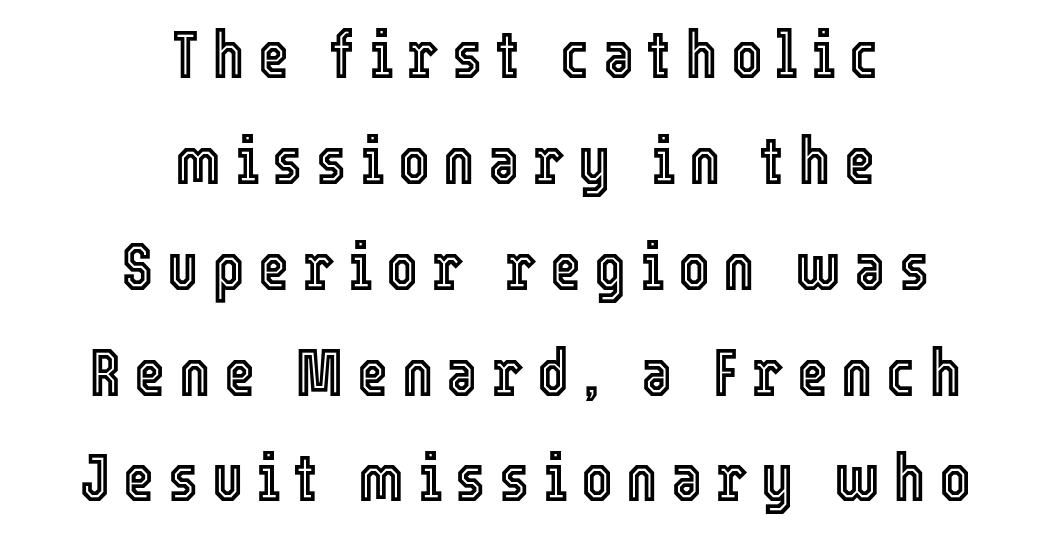
{"italic": "no", "width": "condensed", "x_height": "medium", "monospaced": "no", "underline": "no", "align": "center", "line_spacing": "normal", "line_spacing_ratio": 1.58, "letter_spacing": "wide", "letter_spacing_em": 0.2, "glyph_px": 67}
